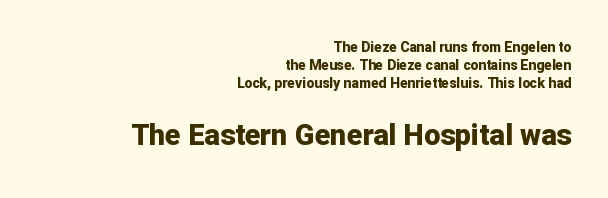
Teacher's note: observe the even right margin — that is flush-right alignment. Inter-character spacing is left at the font's built-in metrics. These lines were composed using upright roman letters. Normally led — the rows are evenly, conventionally spaced. Rule under the text: the space is simply empty.
